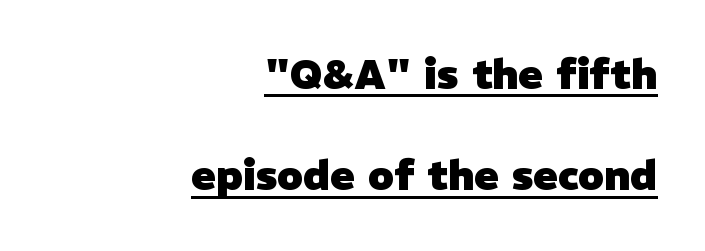
A typesetter would call this proportional, since set widths differ per character. On the weight axis this lands at bold, roughly 700. The line texture is even and compact thanks to regular tracking. The space between consecutive lines is lavish.
